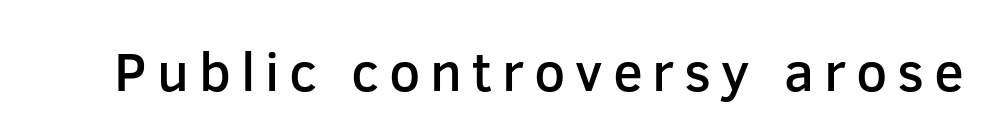
Q: Is the text bold? A: Semi-bold.
Q: Is the text italic (slanted)? A: No, it is upright.
Q: Is the typeface a serif or a sans-serif typeface? A: Sans-serif.
Q: Is the text underlined? A: No.
Q: Width (condensed, normal, or wide)? A: Normal.
Q: Stroke contrast? A: Low.
Q: x-height? A: Medium.
Q: Monospaced? A: No.
